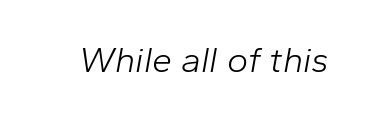
The image shows 36 px light type, italic (leaning right); set normal letter spacing, not underlined; low stroke contrast and a medium x-height.
